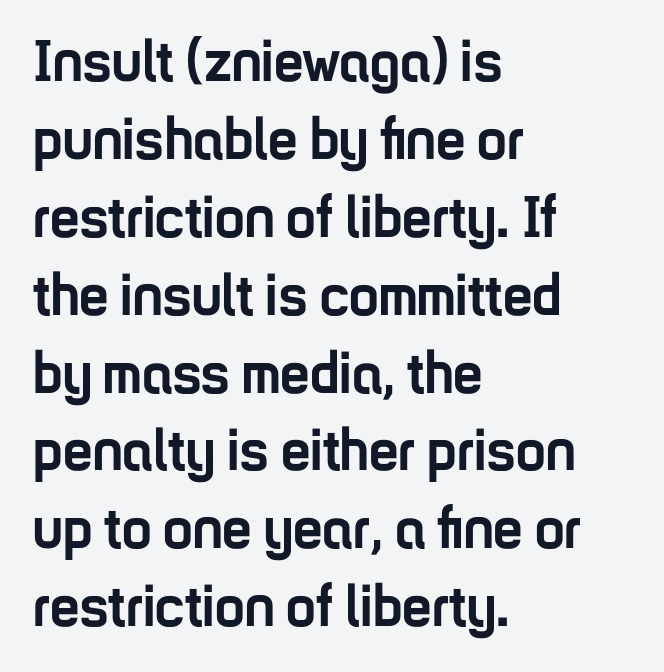
The image shows 59 px semibold, condensed sans-serif type, upright; set left-aligned, normal line spacing (1.32x), normal letter spacing, not underlined; low stroke contrast and a medium x-height.
